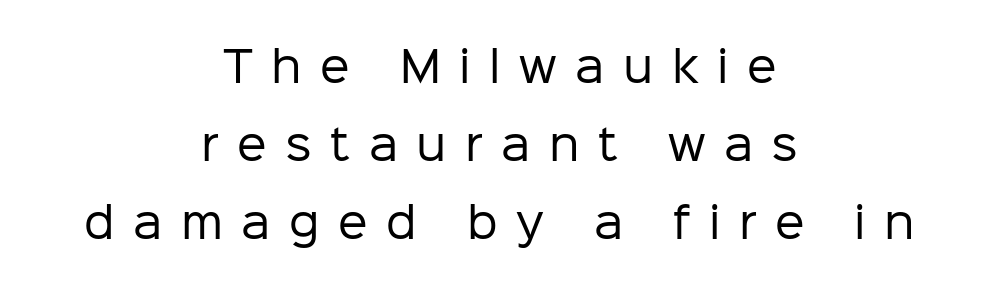
{"serif": "no", "italic": "no", "bold": "no", "weight": "regular", "width": "normal", "stroke_contrast": "low", "x_height": "medium", "monospaced": "no", "underline": "no", "align": "center", "line_spacing_ratio": 1.86, "letter_spacing": "wide", "letter_spacing_em": 0.44, "glyph_px": 42}
